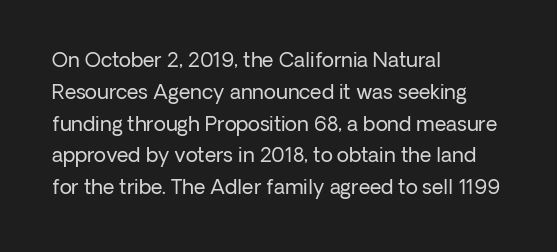
The image shows 20 px text type, upright; set left-aligned, normal line spacing (1.59x), normal letter spacing, not underlined.
